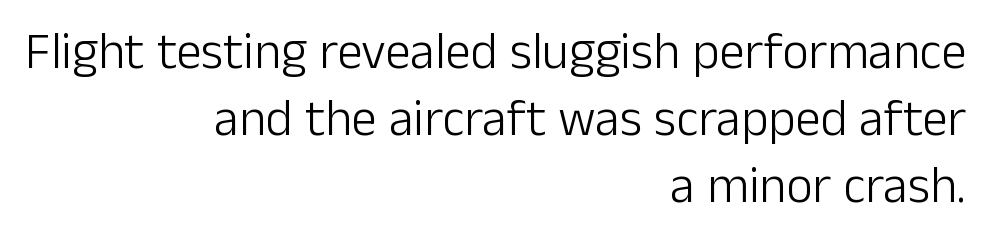
Q: Is the text bold? A: No.
Q: Is the text italic (slanted)? A: No, it is upright.
Q: Is the typeface a serif or a sans-serif typeface? A: Sans-serif.
Q: Is the text underlined? A: No.
Q: How is the paragraph aligned? A: Right-aligned.
Q: Is the spacing between letters normal or unusually wide? A: Normal.
Q: Is the spacing between lines tight, normal or loose? A: Normal.
Q: Width (condensed, normal, or wide)? A: Normal.
Q: Stroke contrast? A: Low.
Q: x-height? A: Medium.
Q: Monospaced? A: No.
